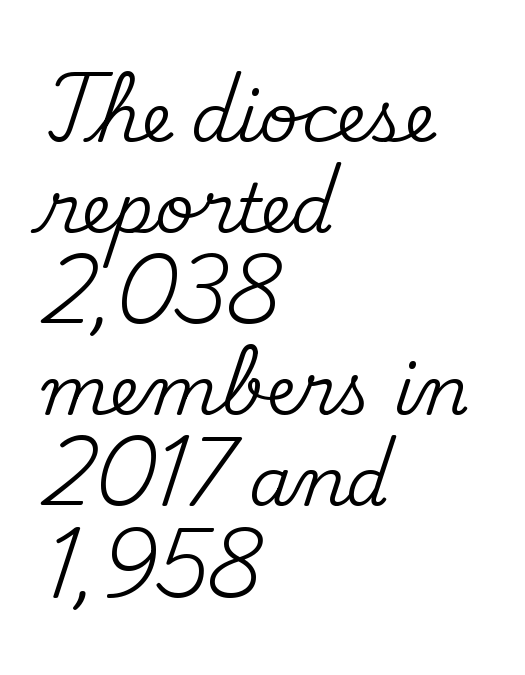
The image shows 68 px text type; set left-aligned, normal line spacing (1.34x), normal letter spacing, not underlined; medium stroke contrast and a small x-height.
